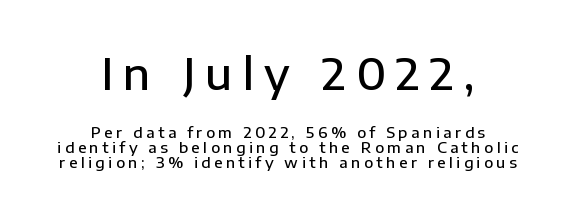
The image shows 44 px semibold sans-serif type, upright; set centered, tight line spacing (0.98x), unusually wide letter spacing (+0.23 em), not underlined; the first (top) block is 2.93x larger; low stroke contrast and a medium x-height.
